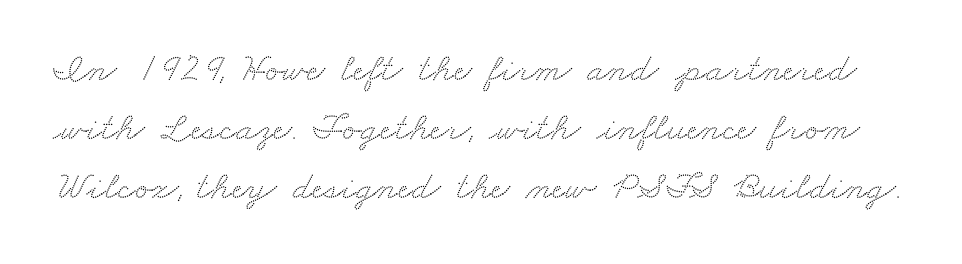
{"serif": "yes", "width": "wide", "stroke_contrast": "medium", "x_height": "small", "monospaced": "no", "underline": "no", "line_spacing": "normal", "line_spacing_ratio": 1.47, "letter_spacing": "normal", "letter_spacing_em": 0.0, "glyph_px": 40}
